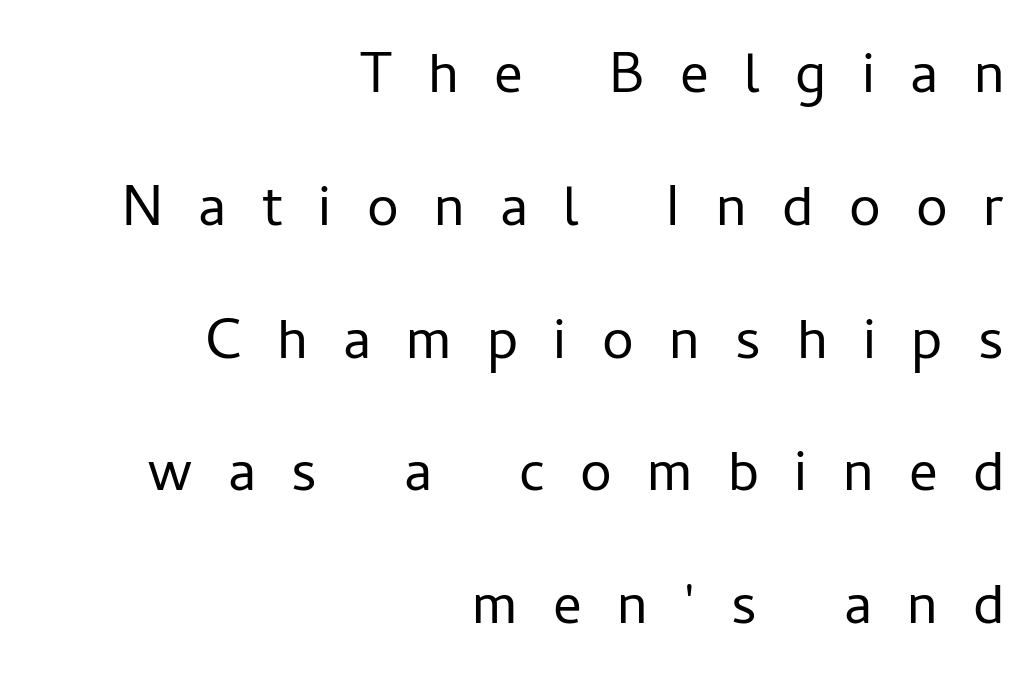
The letterforms sit at book weight or below. The specimen reads as upright at a glance. Tracking value appears strongly positive — letters spread wide. A flush-right, rag-left setting is used for this passage. Here the designer chose a conventional face with non-uniform glyph widths.
